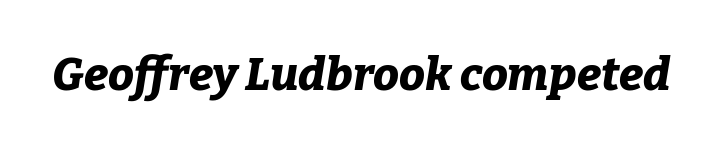
{"italic": "yes", "lean": "right", "slant_degrees": 9, "bold": "yes", "weight": "bold", "width": "normal", "stroke_contrast": "low", "x_height": "medium", "monospaced": "no", "underline": "no", "letter_spacing": "normal", "letter_spacing_em": 0.0, "glyph_px": 46}
